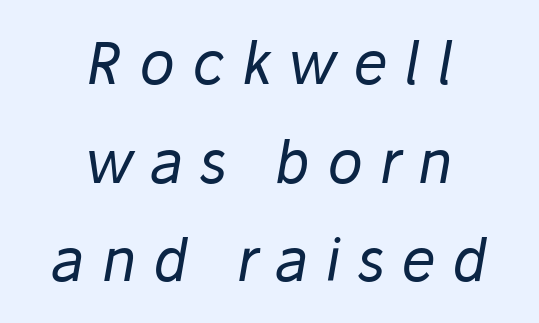
{"italic": "yes", "lean": "right", "slant_degrees": 10, "bold": "no", "weight": "regular", "width": "normal", "stroke_contrast": "low", "x_height": "medium", "monospaced": "no", "underline": "no", "align": "center", "line_spacing": "normal", "line_spacing_ratio": 1.7, "letter_spacing": "wide", "letter_spacing_em": 0.29, "glyph_px": 58}
